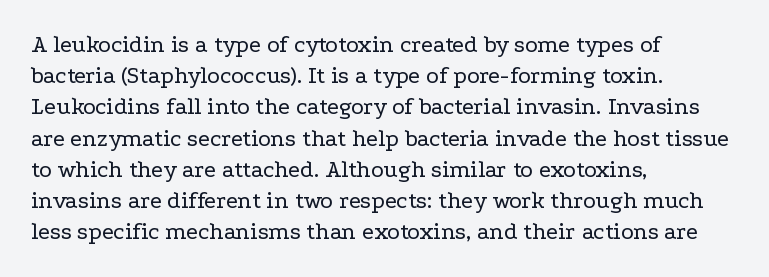
The ragged edge is on the right, which tells us the setting is flush left. The passage shown is not underscored anywhere. These lines were composed using upright roman letters. This sample uses plain, unmodified letter spacing. Reading down the column, the eye jumps a familiar distance to each next line.
